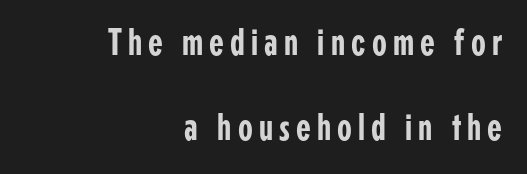
The image shows 38 px condensed sans-serif type, upright; set right-aligned, loose line spacing (2.23x), not underlined; low stroke contrast and a medium x-height.
